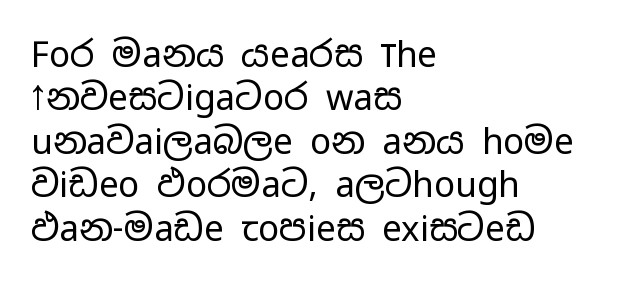
{"serif": "no", "italic": "no", "bold": "no", "weight": "regular", "width": "wide", "stroke_contrast": "low", "x_height": "medium", "monospaced": "no", "underline": "no", "align": "left", "line_spacing_ratio": 1.24, "letter_spacing": "normal", "letter_spacing_em": 0.0, "glyph_px": 35}
